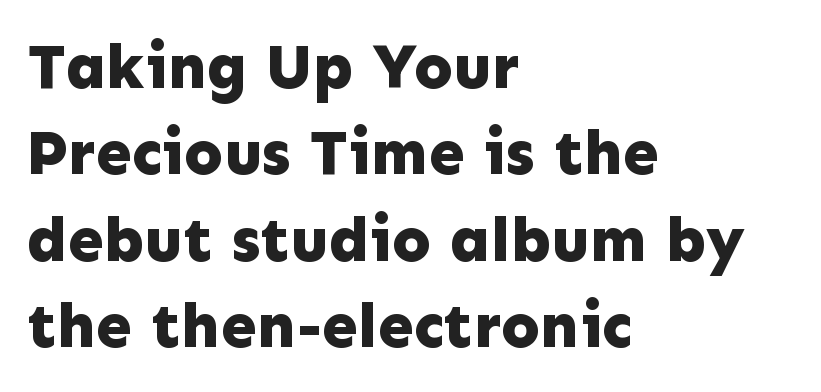
The image shows 64 px bold sans-serif type, upright; set left-aligned, normal line spacing (1.35x), normal letter spacing, not underlined; low stroke contrast and a medium x-height.
